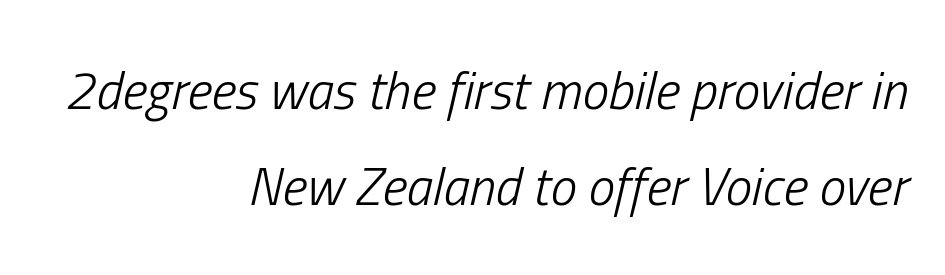
Q: Is the text bold? A: No.
Q: Is the text italic (slanted)? A: Yes, it leans right by about 13 degrees.
Q: Is the text underlined? A: No.
Q: How is the paragraph aligned? A: Right-aligned.
Q: Is the spacing between letters normal or unusually wide? A: Normal.
Q: Width (condensed, normal, or wide)? A: Condensed.
Q: Stroke contrast? A: Low.
Q: x-height? A: Medium.
Q: Monospaced? A: No.
